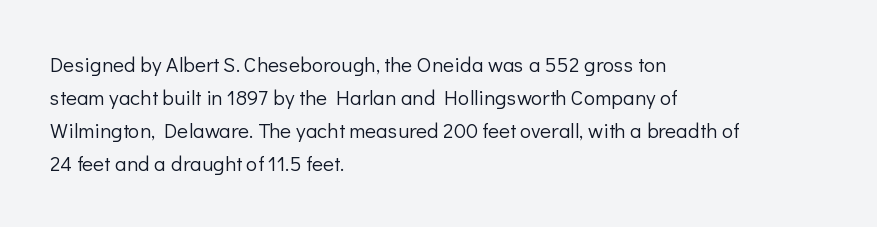
No italicization has been applied; the sample stays upright. This rendering features lettering with no underline. Summary of weight: not heavy and not bold. The typesetter chose a ragged-right arrangement here. The vertical gap from one line to the next is medium.
